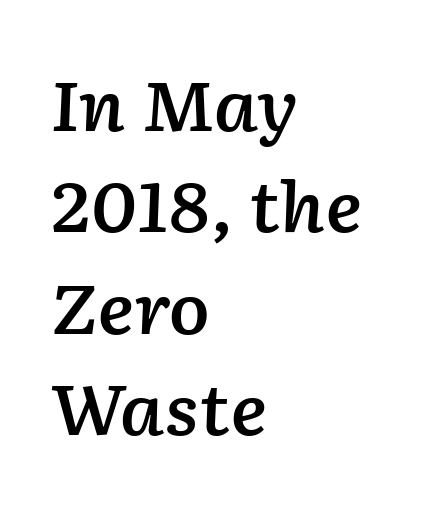
This rendering leaves character spacing at its baseline value. Regular leading. Observe the lean: these are italic letterforms. The setting favours the left margin, as ordinary paragraphs usually do. You could not count columns in this text — the font is proportionally spaced. Check the space under the baseline: it is left empty.
